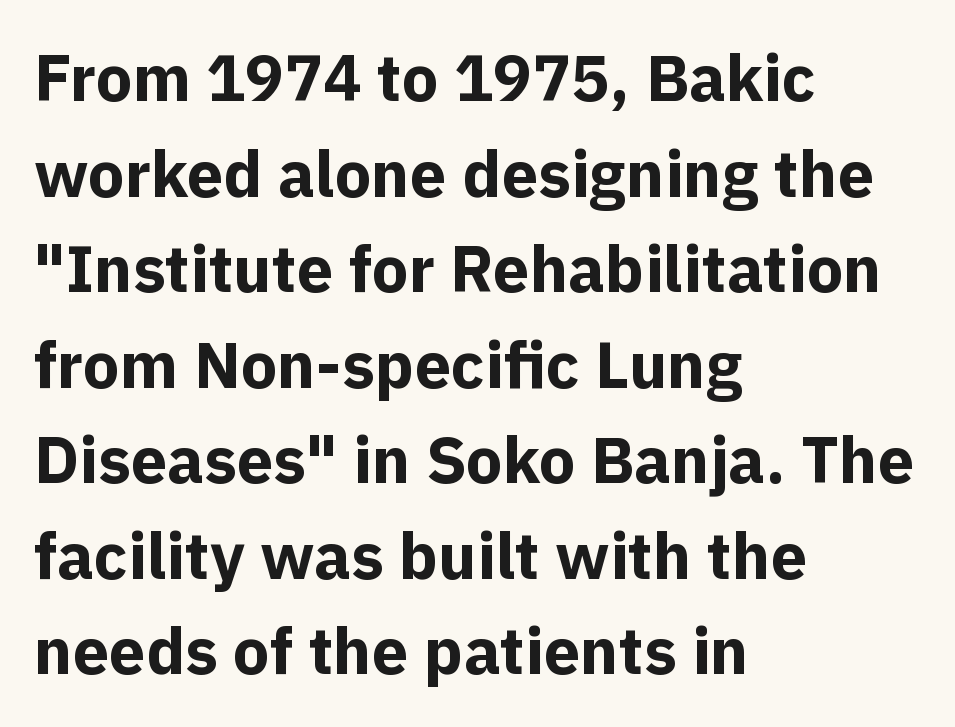
Q: Is the text bold? A: Yes.
Q: Is the text italic (slanted)? A: No, it is upright.
Q: Is the typeface a serif or a sans-serif typeface? A: Sans-serif.
Q: Is the text underlined? A: No.
Q: How is the paragraph aligned? A: Left-aligned.
Q: Is the spacing between letters normal or unusually wide? A: Normal.
Q: Is the spacing between lines tight, normal or loose? A: Normal.
Q: Width (condensed, normal, or wide)? A: Normal.
Q: x-height? A: Medium.
Q: Monospaced? A: No.
